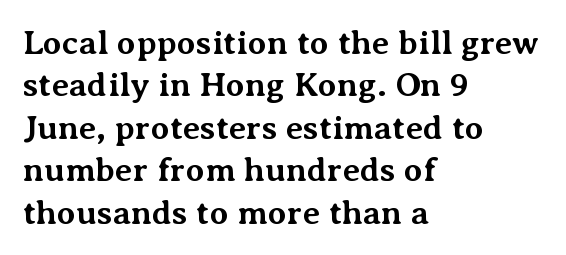
The letters are bold, with thick, heavy strokes. One-word summary of the alignment: left. The words here are not underlined. Proportional: the letters do not fall into vertical columns.
